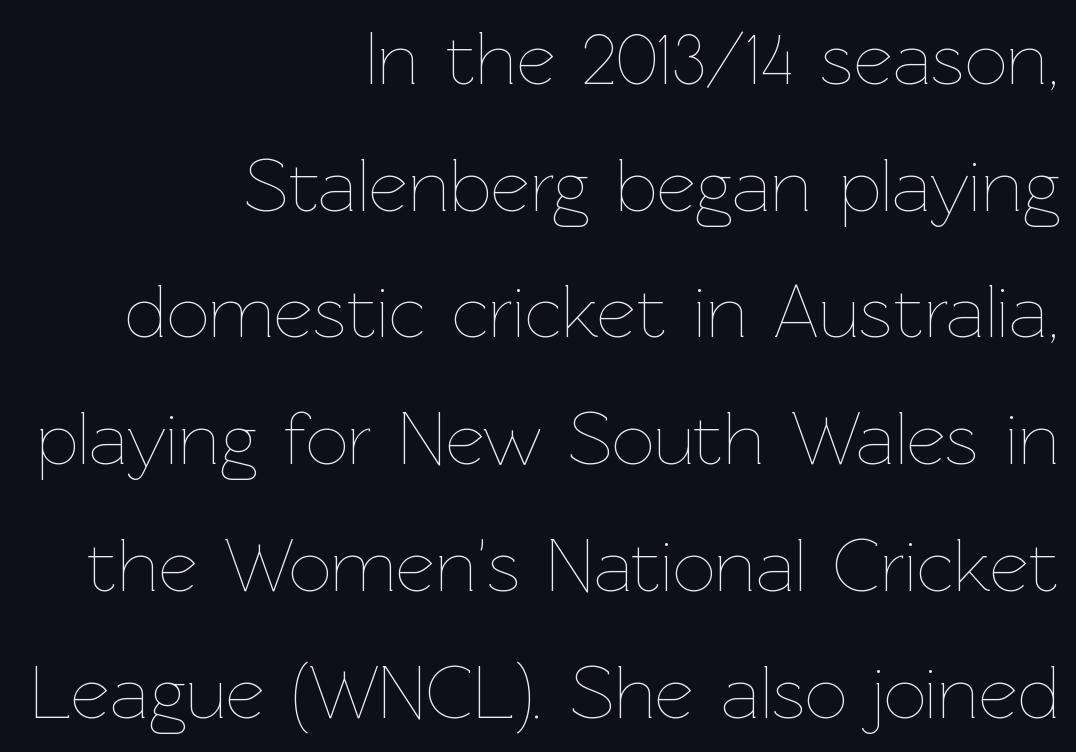
Quick note: underline off. The line texture is even and compact thanks to regular tracking. Stems here are at most as thick as an everyday book face. Is there much room between lines? A standard amount, neither cramped nor airy. This sample has the flowing, uneven cadence of proportional lettering. These lines are set flush right with a ragged left edge.
